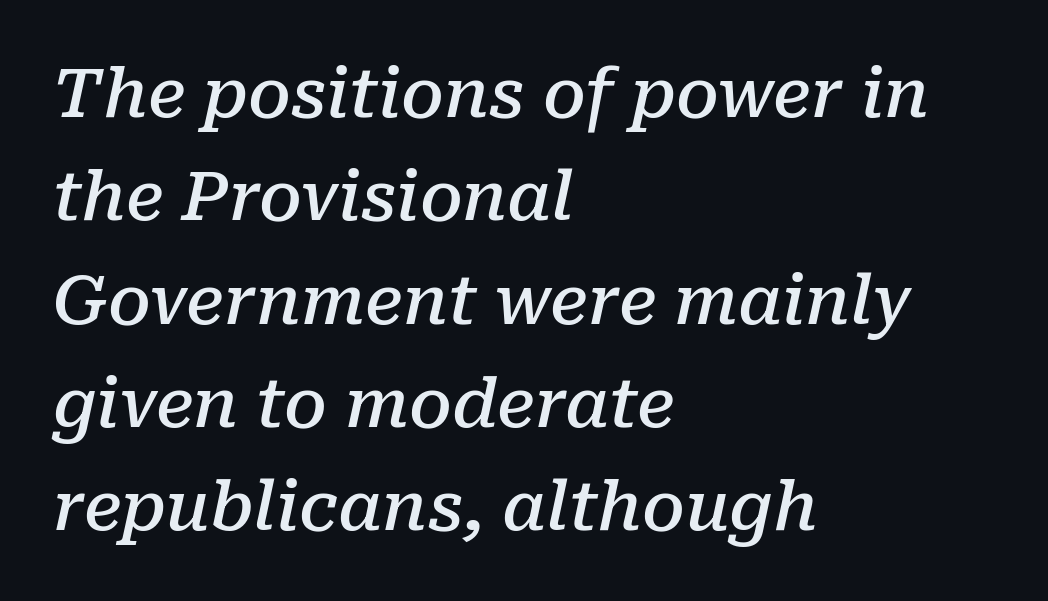
The image shows 68 px semibold serif type, italic (leaning right); set left-aligned, normal line spacing (1.52x), normal letter spacing, not underlined; low stroke contrast and a medium x-height.
